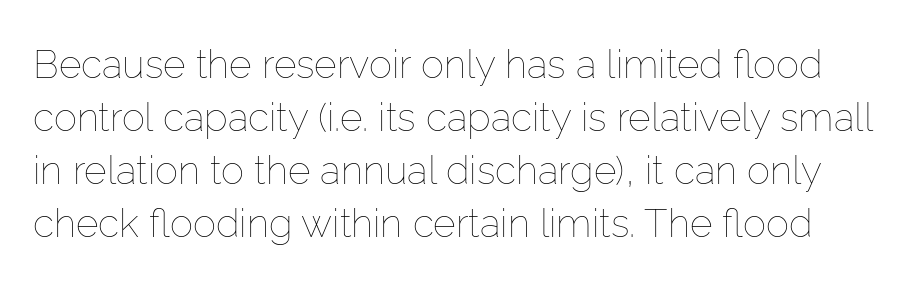
Q: Is the text bold? A: No.
Q: Is the text italic (slanted)? A: No, it is upright.
Q: Is the text underlined? A: No.
Q: Is the spacing between letters normal or unusually wide? A: Normal.
Q: Is the spacing between lines tight, normal or loose? A: Normal.
Q: Width (condensed, normal, or wide)? A: Normal.
Q: Stroke contrast? A: Low.
Q: x-height? A: Medium.
Q: Monospaced? A: No.
